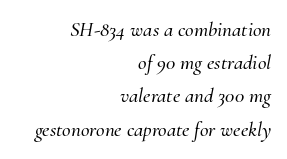
The specimen reads as italic at a glance. Standard letterfit; no display-style spreading of the glyphs. A bare baseline throughout the passage. Right-aligned paragraph, ragged on the left. How would I describe the line gaps? Plain and ordinary.
